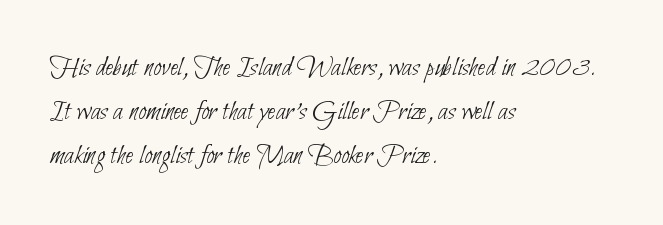
{"serif": "no", "bold": "no", "weight": "thin", "width": "condensed", "stroke_contrast": "low", "x_height": "small", "monospaced": "no", "underline": "no", "align": "left", "line_spacing": "normal", "line_spacing_ratio": 1.51, "letter_spacing": "normal", "letter_spacing_em": 0.0, "glyph_px": 29}
